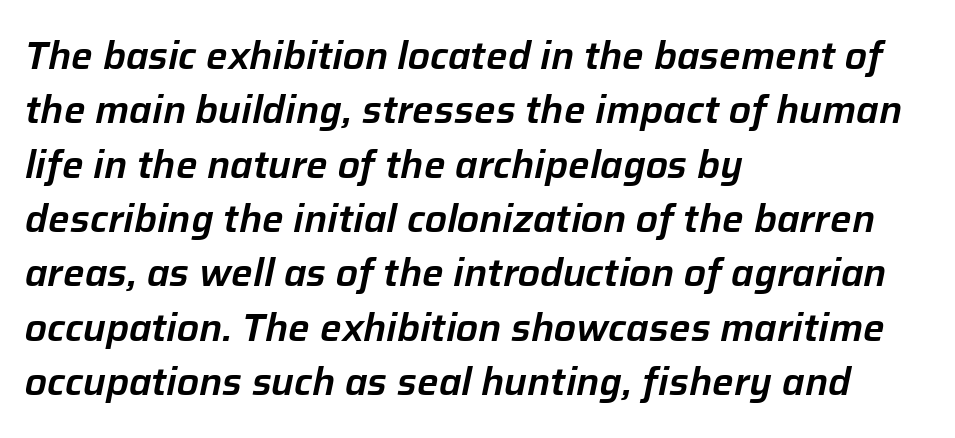
Visually the block forms a straight wall on the left and a jagged coastline on the right. Summary of vertical rhythm: regular, with standard interline spacing. A bare baseline throughout the passage. The typography opts for an oblique posture over an upright one. Note the varied advance widths — an 'i' is clearly narrower than an 'm'. In terms of letterspacing, this is plain default setting.
